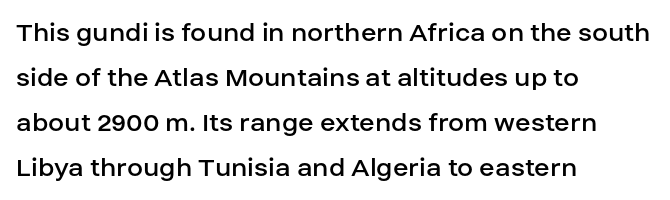
Nope, not italic — everything's standing straight. Stroke terminals: plain, sans-serif. The passage is arranged the way most books set body copy — flush left. Bold? No — there's no thickening of the strokes. Default kerning and tracking; the words read as compact shapes.
